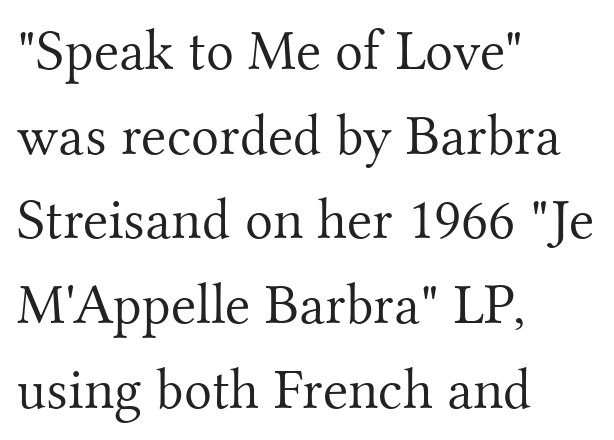
The image shows 58 px light serif type, upright; set left-aligned, normal line spacing (1.46x), normal letter spacing, not underlined; medium stroke contrast and a small x-height.
